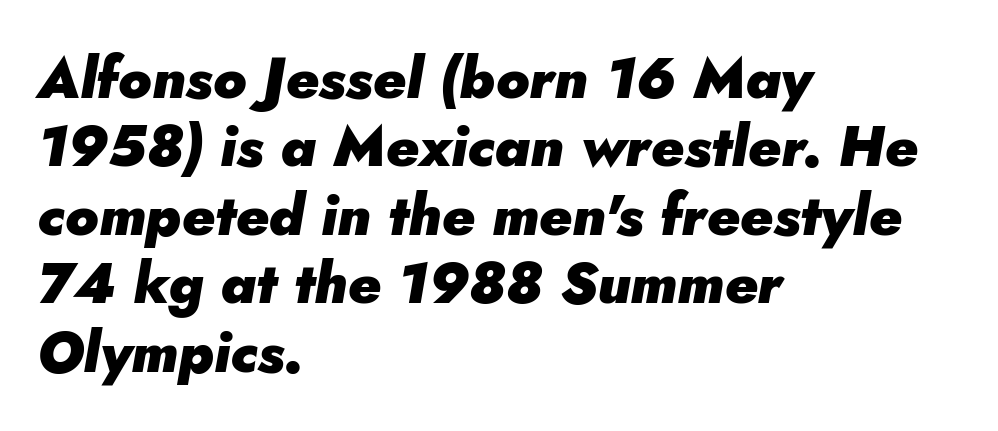
Q: Is the text bold? A: Yes.
Q: Is the text italic (slanted)? A: Yes, it leans right by about 5 degrees.
Q: Is the text underlined? A: No.
Q: How is the paragraph aligned? A: Left-aligned.
Q: Is the spacing between letters normal or unusually wide? A: Normal.
Q: Width (condensed, normal, or wide)? A: Normal.
Q: Stroke contrast? A: Low.
Q: x-height? A: Small.
Q: Monospaced? A: No.
